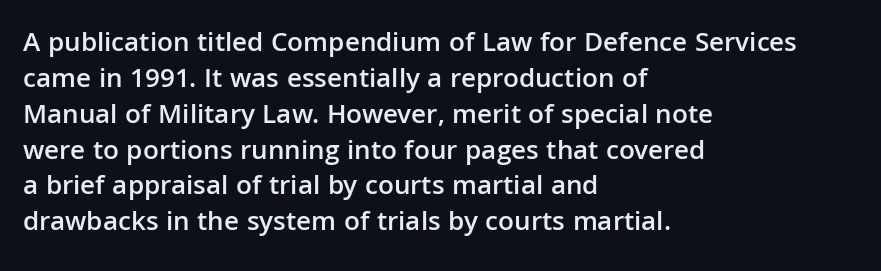
Q: Is the text bold? A: Semi-bold.
Q: Is the text italic (slanted)? A: No, it is upright.
Q: Is the typeface a serif or a sans-serif typeface? A: Sans-serif.
Q: Is the text underlined? A: No.
Q: How is the paragraph aligned? A: Left-aligned.
Q: Is the spacing between letters normal or unusually wide? A: Normal.
Q: Is the spacing between lines tight, normal or loose? A: Normal.
Q: Width (condensed, normal, or wide)? A: Normal.
Q: Stroke contrast? A: Low.
Q: x-height? A: Medium.
Q: Monospaced? A: No.
